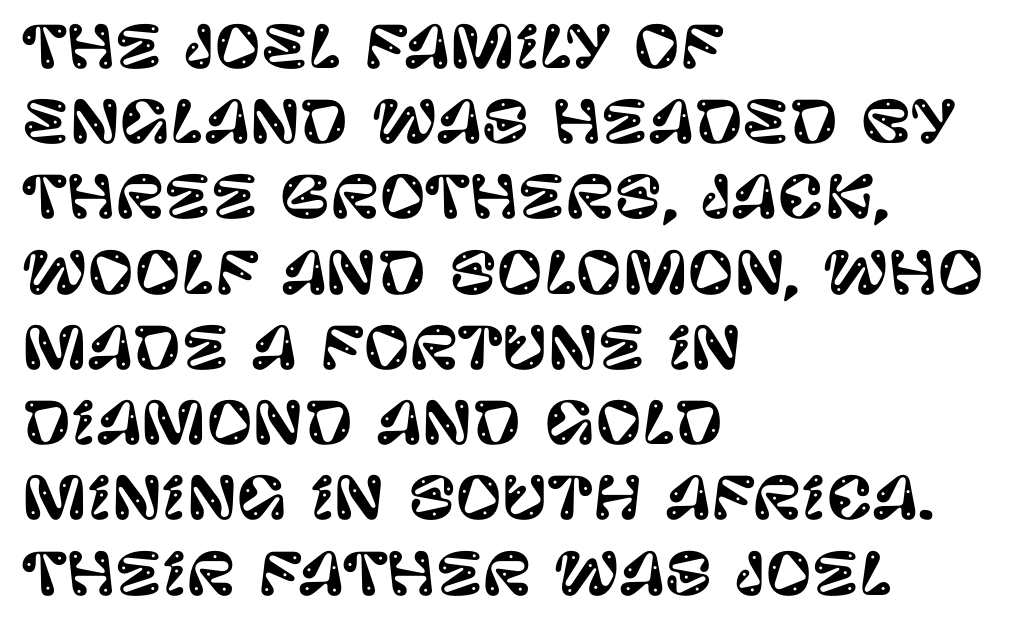
Q: Is the text italic (slanted)? A: Yes.
Q: Is the typeface a serif or a sans-serif typeface? A: Sans-serif.
Q: Is the text underlined? A: No.
Q: How is the paragraph aligned? A: Left-aligned.
Q: Is the spacing between letters normal or unusually wide? A: Normal.
Q: Is the spacing between lines tight, normal or loose? A: Normal.
Q: Width (condensed, normal, or wide)? A: Normal.
Q: Stroke contrast? A: Low.
Q: x-height? A: Large.
Q: Monospaced? A: No.
